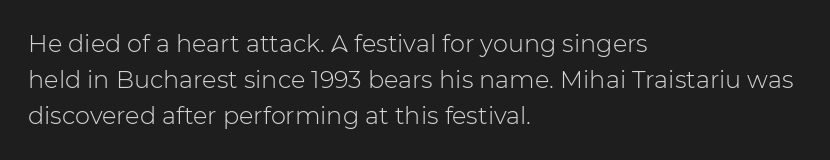
Q: Is the text bold? A: No.
Q: Is the text italic (slanted)? A: No, it is upright.
Q: Is the text underlined? A: No.
Q: How is the paragraph aligned? A: Left-aligned.
Q: Is the spacing between letters normal or unusually wide? A: Normal.
Q: Is the spacing between lines tight, normal or loose? A: Normal.
